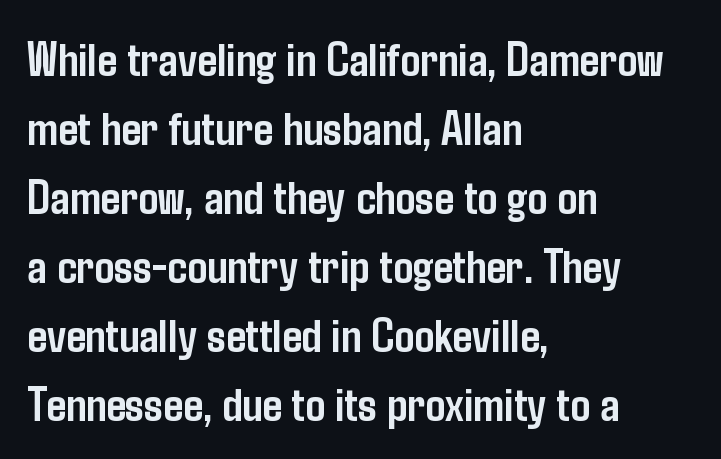
{"serif": "no", "italic": "no", "bold": "yes", "weight": "semibold", "width": "condensed", "stroke_contrast": "low", "x_height": "medium", "monospaced": "no", "underline": "no", "align": "left", "line_spacing": "normal", "line_spacing_ratio": 1.41, "letter_spacing": "normal", "letter_spacing_em": 0.0, "glyph_px": 49}
